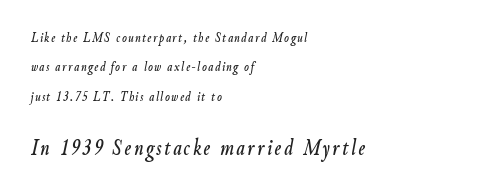
{"italic": "yes", "lean": "right", "slant_degrees": 9, "underline": "no", "align": "left", "line_spacing": "loose", "line_spacing_ratio": 2.1, "larger_block": "second", "size_ratio": 1.64, "glyph_px": 23}
